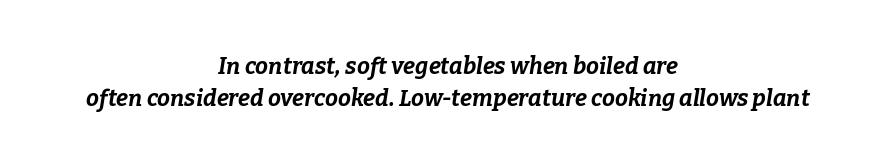
The vertical gap from one line to the next is medium. Anything drawn beneath the words? Only blank space. Notice how thick the strokes are: this is what a full bold looks like. Here the glyphs are tracked normally, forming tight word shapes.
